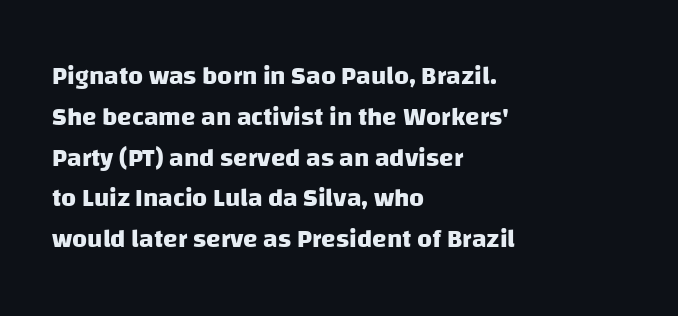
Plain, unruled lines of type. The passage shown has conventional tracking throughout. The paragraph has a hard left edge and a soft right edge. These lines sit exactly where default settings would place them. These lines carry a lot of weight — the face is fully bold.
